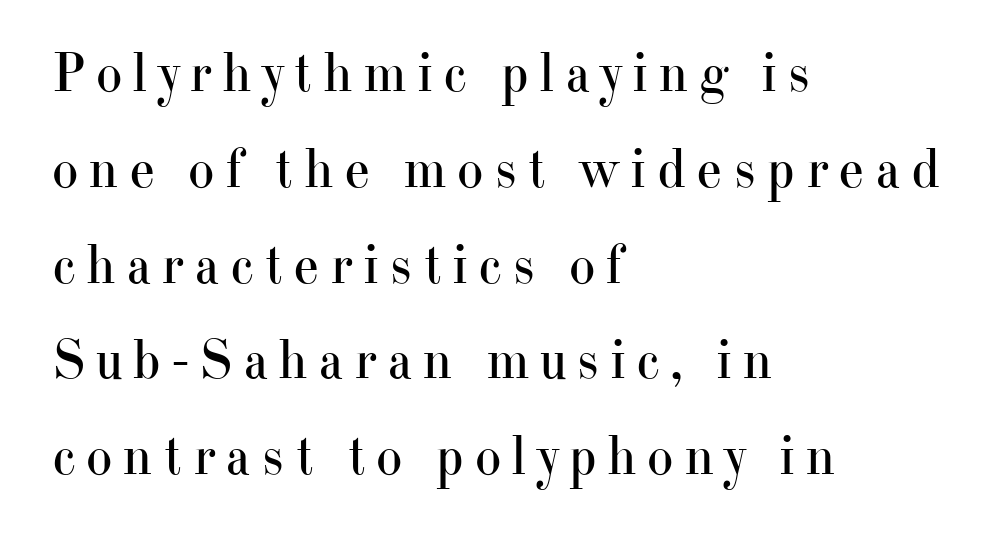
Note: serifs present on the glyphs. Does the lettering tilt? It doesn't — this is upright. Which margin do the lines hug? The left one — the right edge is uneven. Varying glyph widths throughout — classic text-font behaviour. Bare-footed words on every line. Unbolded letterforms with no extra heft.
